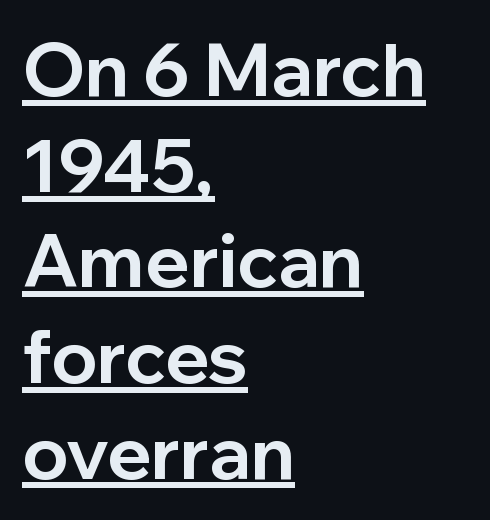
{"serif": "no", "italic": "no", "bold": "yes", "weight": "bold", "width": "normal", "stroke_contrast": "low", "x_height": "medium", "monospaced": "no", "underline": "yes", "align": "left", "line_spacing": "normal", "line_spacing_ratio": 1.31, "letter_spacing": "normal", "letter_spacing_em": 0.0, "glyph_px": 73}
